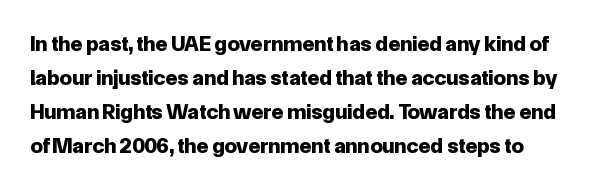
Underlining? Definitely not there. The vertical gap from one line to the next is medium. Glyph-to-glyph distance matches everyday printed text. Italic? Not at all — the glyphs are vertical. Weight check: bold — yes, fully.
